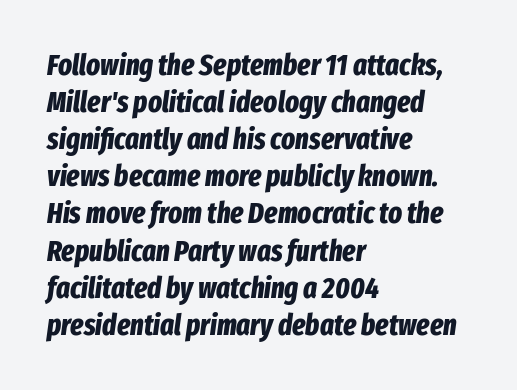
The image shows 29 px bold, condensed type, italic (leaning right); set left-aligned, normal line spacing (1.28x), normal letter spacing, not underlined; low stroke contrast and a medium x-height.
